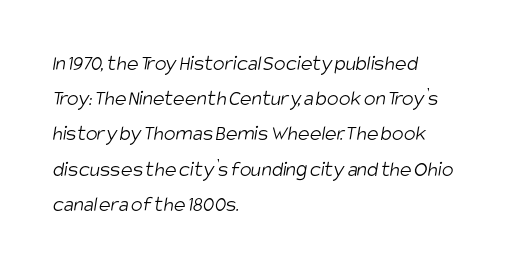
{"bold": "no", "underline": "no", "align": "left", "line_spacing": "normal", "line_spacing_ratio": 1.6, "letter_spacing": "normal", "letter_spacing_em": 0.0, "glyph_px": 22}
